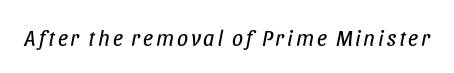
The image shows 22 px text type, italic (leaning right); set not underlined.
